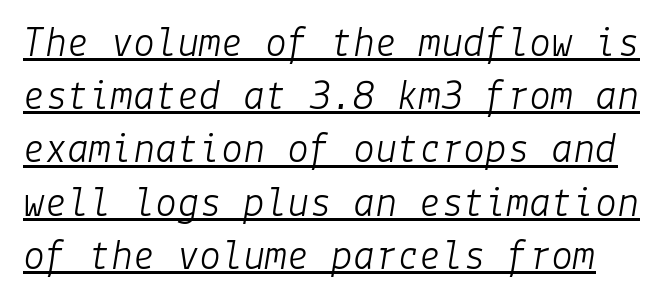
Q: Is the text bold? A: No.
Q: Is the text italic (slanted)? A: Yes, it leans right by about 9 degrees.
Q: Is the text underlined? A: Yes.
Q: Is the spacing between letters normal or unusually wide? A: Normal.
Q: Width (condensed, normal, or wide)? A: Normal.
Q: Stroke contrast? A: Low.
Q: x-height? A: Medium.
